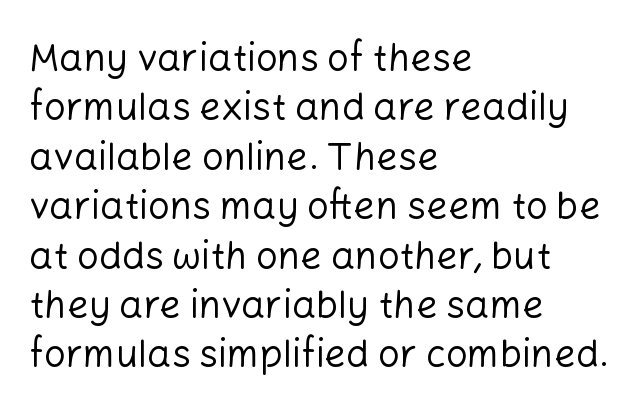
Q: Is the text bold? A: No.
Q: Is the text italic (slanted)? A: No, it is upright.
Q: Is the typeface a serif or a sans-serif typeface? A: Sans-serif.
Q: Is the text underlined? A: No.
Q: How is the paragraph aligned? A: Left-aligned.
Q: Is the spacing between letters normal or unusually wide? A: Normal.
Q: Is the spacing between lines tight, normal or loose? A: Normal.
Q: Width (condensed, normal, or wide)? A: Normal.
Q: Stroke contrast? A: Low.
Q: x-height? A: Medium.
Q: Monospaced? A: No.
